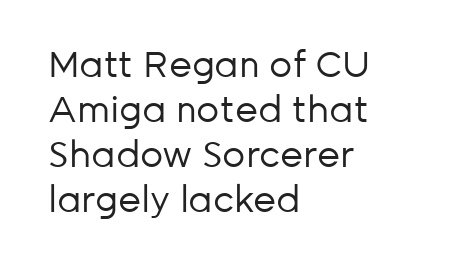
{"serif": "no", "italic": "no", "bold": "no", "weight": "regular", "width": "normal", "stroke_contrast": "low", "x_height": "medium", "monospaced": "no", "underline": "no", "align": "left", "line_spacing": "normal", "line_spacing_ratio": 1.25, "letter_spacing": "normal", "letter_spacing_em": 0.0, "glyph_px": 36}
